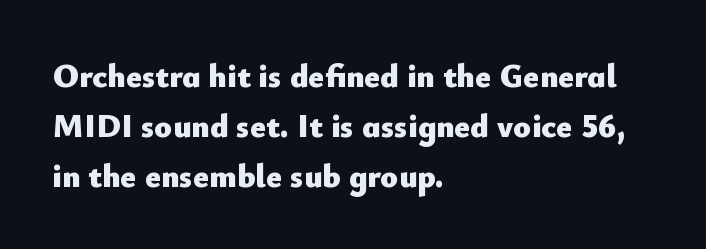
The image shows 33 px heavy sans-serif type, upright; set left-aligned, normal line spacing (1.51x), normal letter spacing, not underlined; low stroke contrast and a small x-height.
